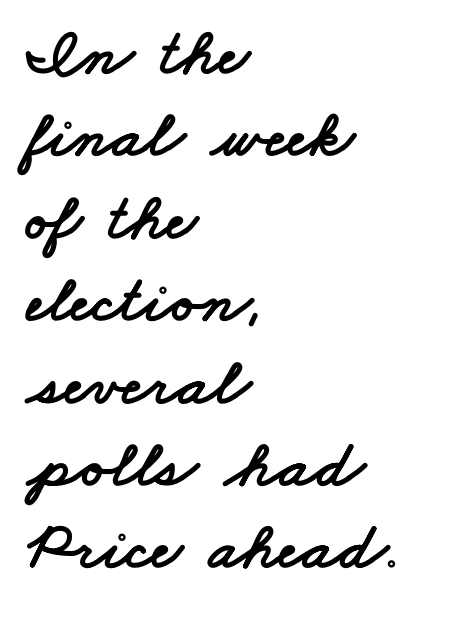
The image shows 67 px wide sans-serif type; set left-aligned, line spacing 1.23x, normal letter spacing, not underlined; low stroke contrast and a small x-height.
